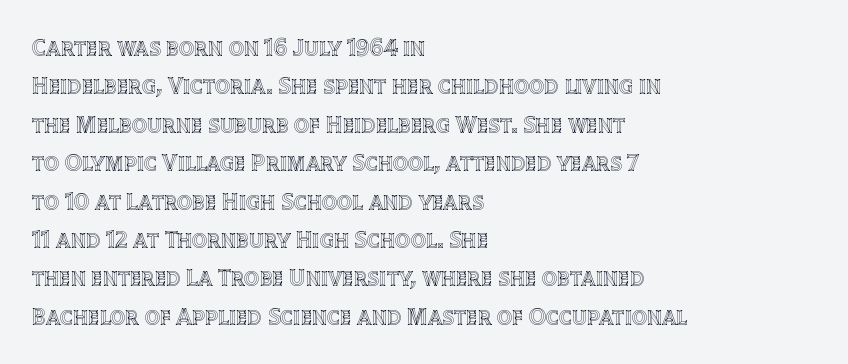
How would I describe the line gaps? Plain and ordinary. Teacher's note: observe the even left margin — that is flush-left alignment. Decoration check: the copy has no underline. Characters follow at the spacing the type designer built in. Is there any slant? The stems are plumb.
